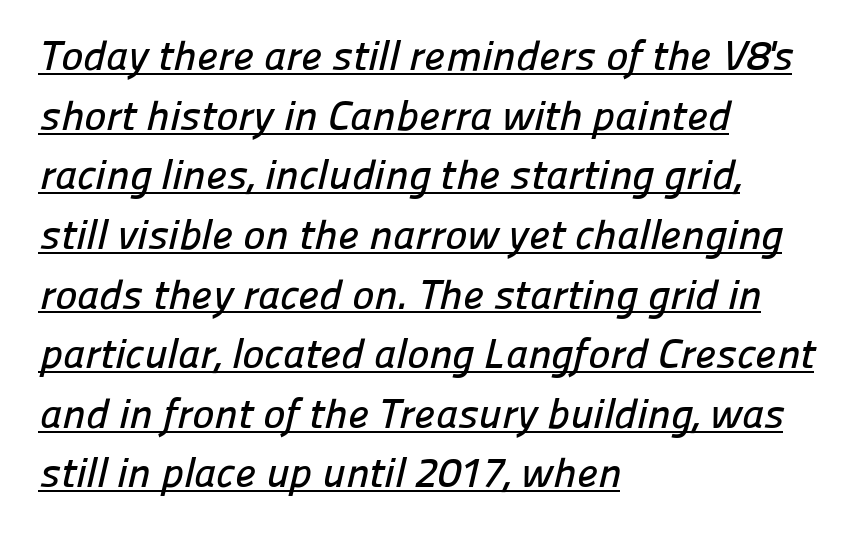
The image shows 42 px sans-serif type; set left-aligned, normal line spacing (1.42x), normal letter spacing, underlined; low stroke contrast and a medium x-height.
